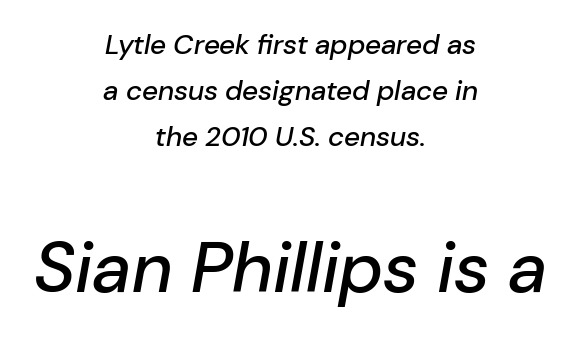
The paragraph has two soft edges and a firm central axis. Type without underlining. In this sample the second text group is rendered at the bigger scale. The passage shown is typed in a proportional face where columns would drift. Style check: oblique.
